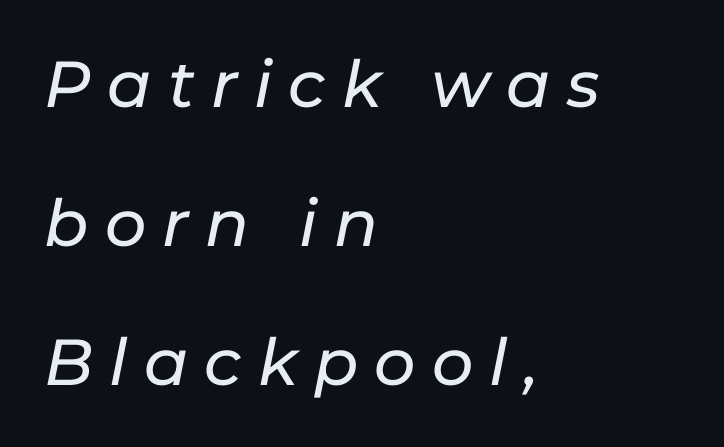
The image shows 65 px text type, italic (leaning right); set left-aligned, loose line spacing (2.14x), unusually wide letter spacing (+0.25 em), not underlined; low stroke contrast and a medium x-height.
